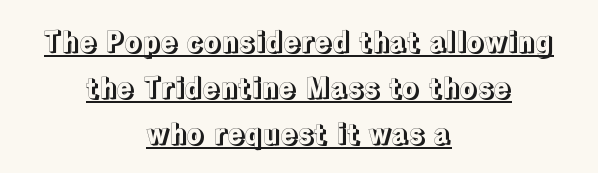
Q: Is the text italic (slanted)? A: No, it is upright.
Q: Is the text underlined? A: Yes.
Q: How is the paragraph aligned? A: Centered.
Q: Is the spacing between letters normal or unusually wide? A: Normal.
Q: Is the spacing between lines tight, normal or loose? A: Normal.
Q: Width (condensed, normal, or wide)? A: Normal.
Q: x-height? A: Medium.
Q: Monospaced? A: No.
